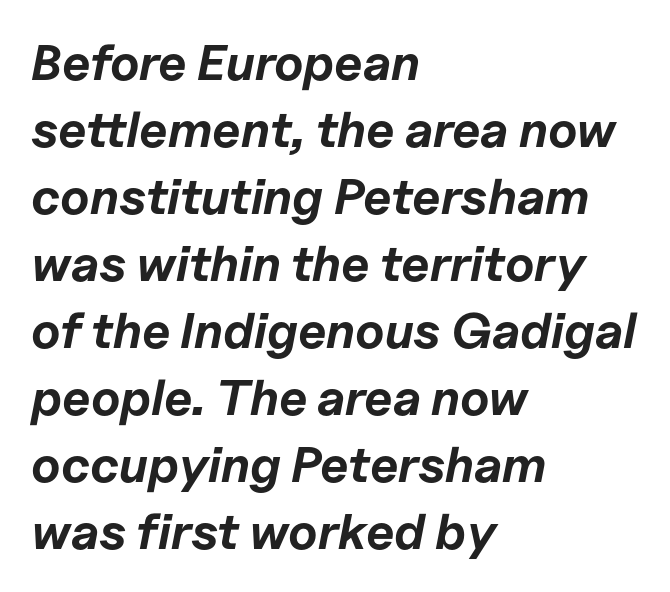
Any mark beneath the type? The region is blank. The lines in this sample share a left origin and differ only in where they stop. These lines are rendered in a variable-pitch font. Every character sits at an angle, as italics do. The letterforms sit shoulder to shoulder at normal distance.
